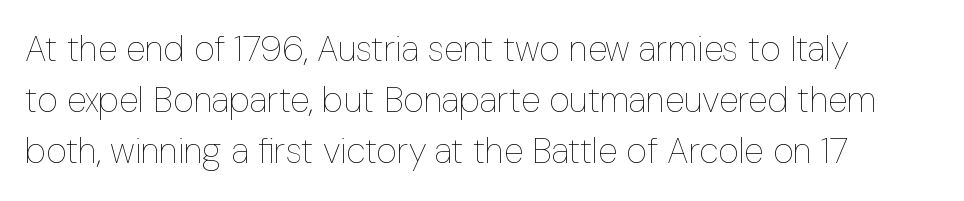
Q: Is the text bold? A: No.
Q: Is the text italic (slanted)? A: No, it is upright.
Q: Is the text underlined? A: No.
Q: Is the spacing between letters normal or unusually wide? A: Normal.
Q: Is the spacing between lines tight, normal or loose? A: Normal.
Q: Width (condensed, normal, or wide)? A: Condensed.
Q: Stroke contrast? A: Low.
Q: x-height? A: Medium.
Q: Monospaced? A: No.
